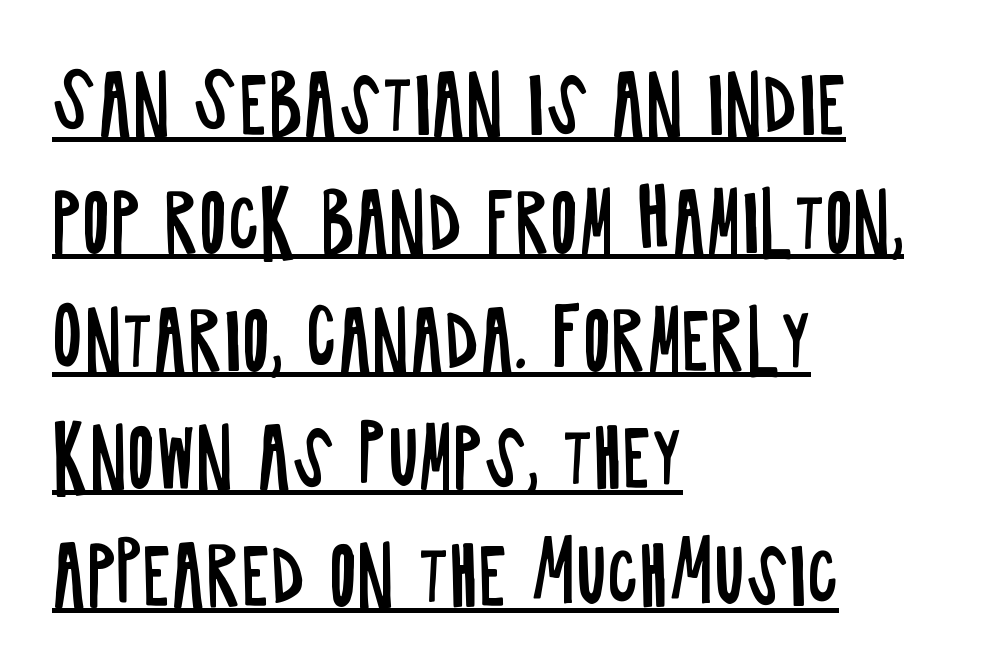
{"serif": "no", "italic": "no", "bold": "no", "weight": "regular", "width": "condensed", "stroke_contrast": "low", "x_height": "large", "monospaced": "no", "underline": "yes", "align": "left", "line_spacing": "normal", "line_spacing_ratio": 1.53, "letter_spacing": "normal", "letter_spacing_em": 0.0, "glyph_px": 77}
